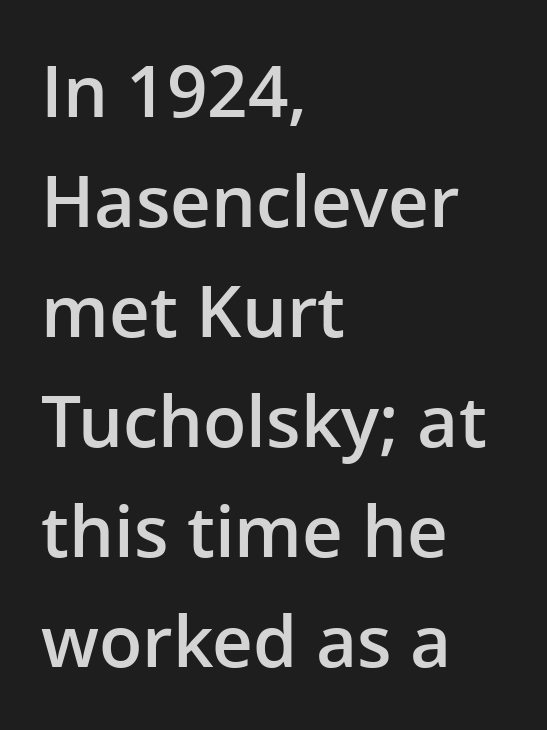
Short note: letters normally spaced. Clear beneath every line of the passage. Does the weight exceed regular? Yes, but only to semibold. Teacher's note: observe the even left margin — that is flush-left alignment.
